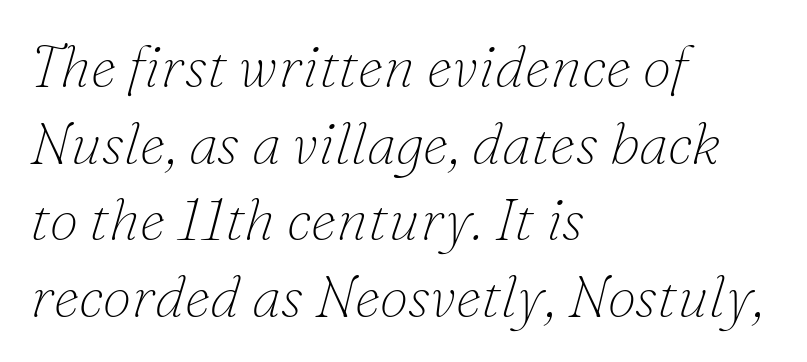
Slant detected: the letters are inclined. Stems here are at most as thick as an everyday book face. The words here are not underlined. These lines stack with their left ends in a neat column.
